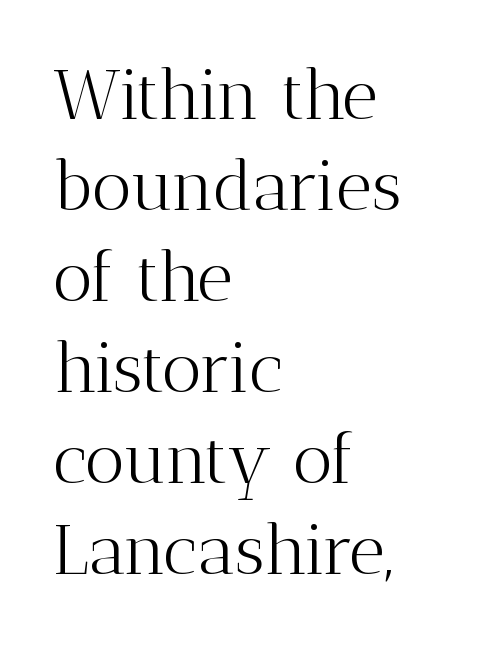
{"serif": "yes", "italic": "no", "bold": "no", "weight": "light", "width": "normal", "stroke_contrast": "medium", "x_height": "medium", "monospaced": "no", "underline": "no", "align": "left", "line_spacing": "normal", "line_spacing_ratio": 1.3, "letter_spacing": "normal", "letter_spacing_em": 0.0, "glyph_px": 70}
